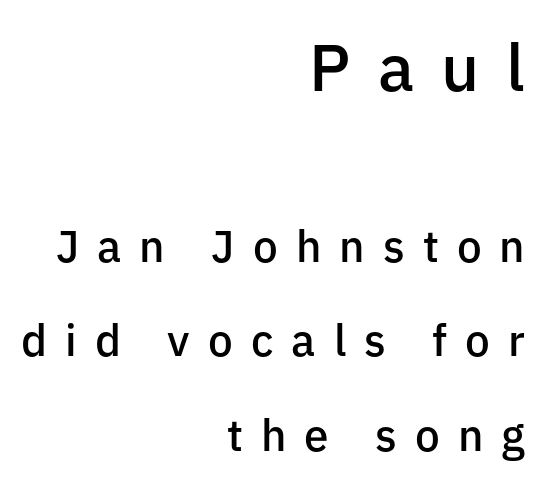
{"serif": "no", "italic": "no", "bold": "semi", "weight": "semibold", "width": "normal", "stroke_contrast": "low", "x_height": "medium", "monospaced": "no", "underline": "no", "align": "right", "line_spacing": "loose", "line_spacing_ratio": 2.15, "letter_spacing": "wide", "letter_spacing_em": 0.41, "larger_block": "first", "size_ratio": 1.5, "glyph_px": 66}
